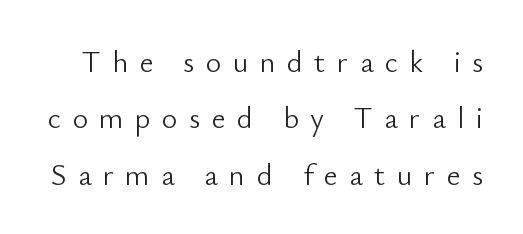
Q: Is the text bold? A: No.
Q: Is the text italic (slanted)? A: No, it is upright.
Q: Is the typeface a serif or a sans-serif typeface? A: Sans-serif.
Q: Is the text underlined? A: No.
Q: Is the spacing between letters normal or unusually wide? A: Unusually wide.
Q: Width (condensed, normal, or wide)? A: Normal.
Q: Stroke contrast? A: Low.
Q: x-height? A: Small.
Q: Monospaced? A: No.
